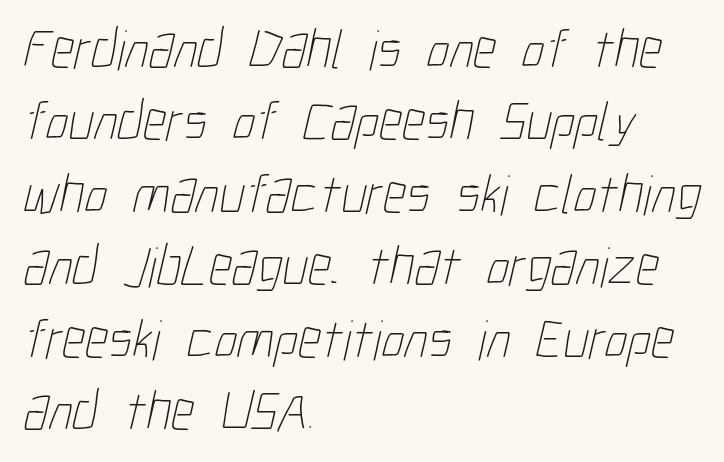
The typesetting does not lean heavy: it is not bold. Tracking here is standard; glyphs follow each other at the usual distance. Anything drawn beneath the words? Only blank space. Evenly set lines give the paragraph a standard silhouette.
